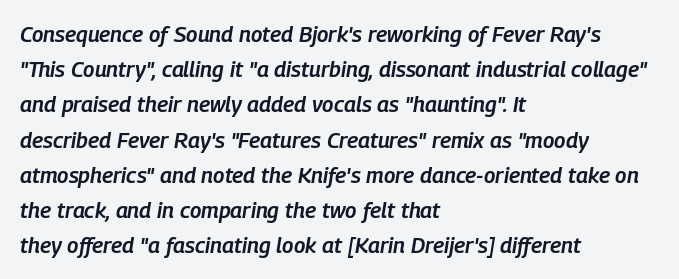
Q: Is the text bold? A: Semi-bold.
Q: Is the text italic (slanted)? A: Yes, it leans right by about 9 degrees.
Q: Is the text underlined? A: No.
Q: How is the paragraph aligned? A: Left-aligned.
Q: Is the spacing between letters normal or unusually wide? A: Normal.
Q: Is the spacing between lines tight, normal or loose? A: Normal.
